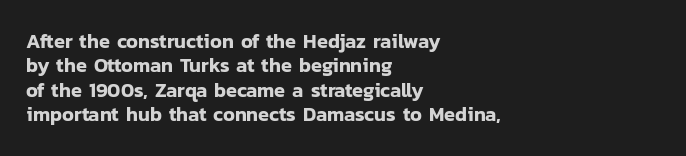
Q: Is the text italic (slanted)? A: No, it is upright.
Q: Is the text underlined? A: No.
Q: How is the paragraph aligned? A: Left-aligned.
Q: Is the spacing between letters normal or unusually wide? A: Normal.
